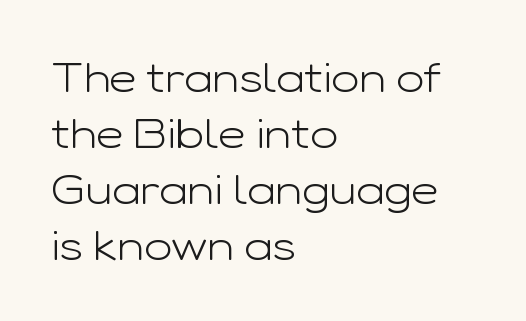
The image shows 42 px light, wide sans-serif type, upright; set left-aligned, normal line spacing (1.33x), normal letter spacing, not underlined; low stroke contrast and a medium x-height.
